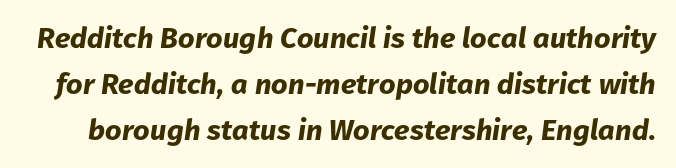
The passage shown has conventional tracking throughout. Set as a true bold cut, around the 700 mark. Here the designer chose a conventional face with non-uniform glyph widths. A bare baseline throughout the passage.
